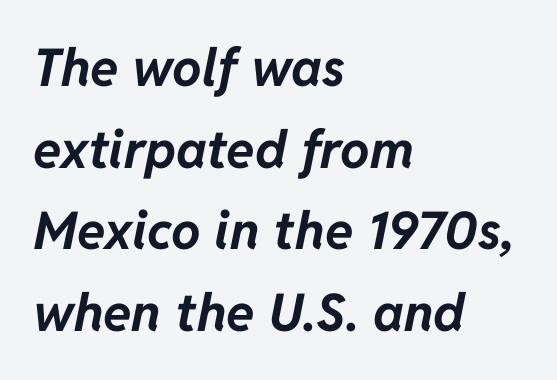
Q: Is the text bold? A: Yes.
Q: Is the text italic (slanted)? A: Yes, it leans right by about 11 degrees.
Q: Is the text underlined? A: No.
Q: How is the paragraph aligned? A: Left-aligned.
Q: Is the spacing between letters normal or unusually wide? A: Normal.
Q: Is the spacing between lines tight, normal or loose? A: Normal.
Q: Width (condensed, normal, or wide)? A: Normal.
Q: Stroke contrast? A: Low.
Q: x-height? A: Medium.
Q: Monospaced? A: No.
